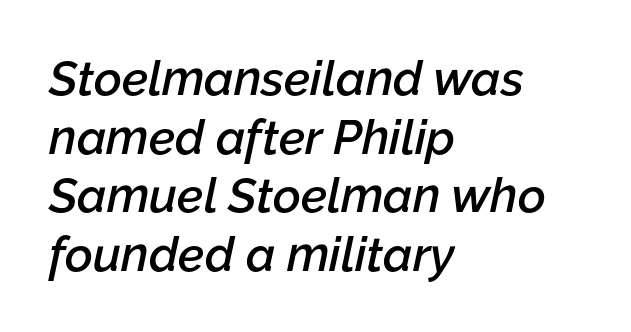
The image shows 48 px semibold type, italic (leaning right); set left-aligned, line spacing 1.22x, normal letter spacing, not underlined; low stroke contrast and a medium x-height.
